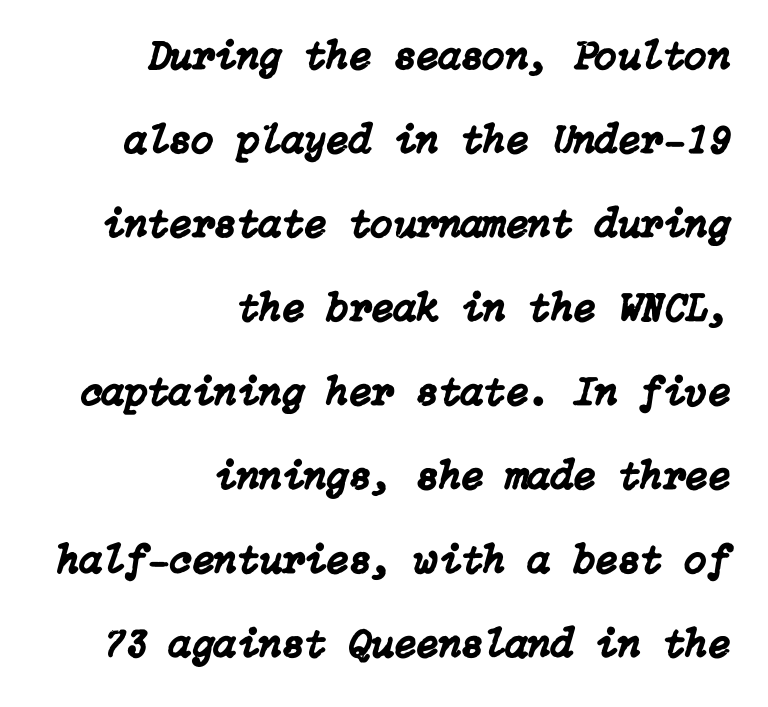
{"italic": "yes", "lean": "right", "slant_degrees": 15, "width": "normal", "stroke_contrast": "low", "x_height": "medium", "underline": "no", "align": "right", "line_spacing": "loose", "line_spacing_ratio": 2.05, "letter_spacing": "normal", "letter_spacing_em": 0.0, "glyph_px": 41}
